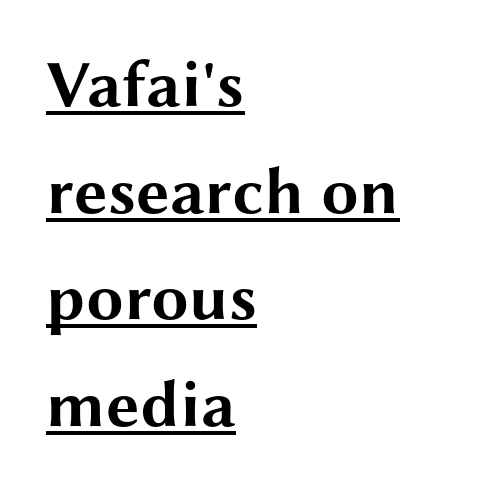
The image shows 67 px bold, wide sans-serif type, upright; set left-aligned, normal line spacing (1.59x), normal letter spacing, underlined; medium stroke contrast and a medium x-height.
